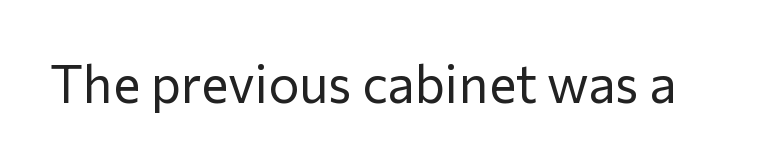
Ascenders rise straight up at ninety degrees. Check the space under the baseline: it is left empty. What stands out about the letter spacing? Nothing — it is the standard amount. The designer went with a sans here, leaving each stem footless.
